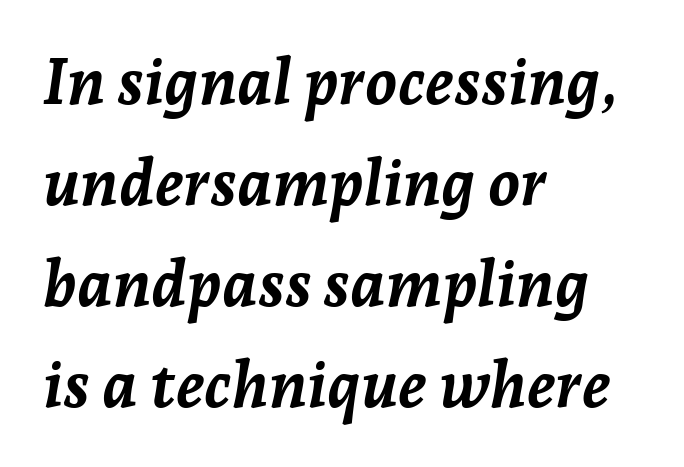
The image shows 64 px semibold type, italic (leaning right); set left-aligned, normal line spacing (1.58x), normal letter spacing, not underlined; low stroke contrast and a medium x-height.
